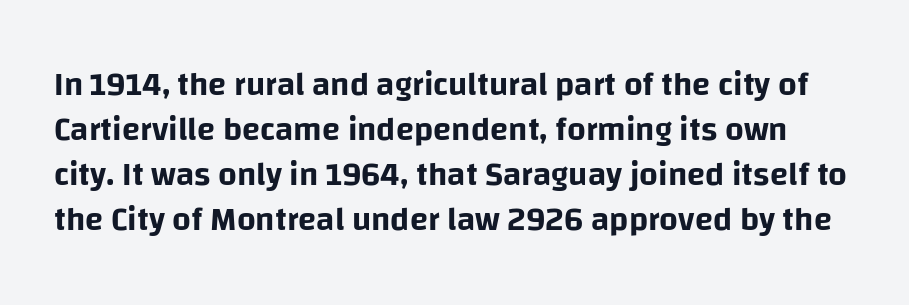
This sample uses an upright cut, with every glyph sitting square on the baseline. Descenders are the only things crossing below the line. Looks like regular typesetting: each glyph gets only the width it needs. One glance says typical: line gaps are just what's usual.
